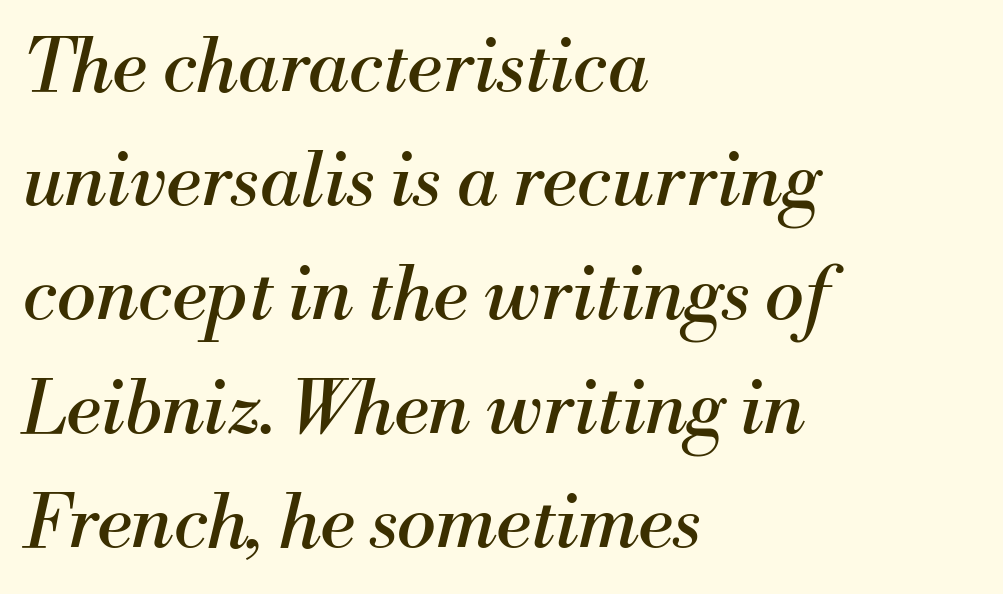
Q: Is the text bold? A: No.
Q: Is the text italic (slanted)? A: Yes, it leans right by about 13 degrees.
Q: Is the typeface a serif or a sans-serif typeface? A: Serif.
Q: Is the text underlined? A: No.
Q: How is the paragraph aligned? A: Left-aligned.
Q: Is the spacing between letters normal or unusually wide? A: Normal.
Q: Is the spacing between lines tight, normal or loose? A: Normal.
Q: Width (condensed, normal, or wide)? A: Normal.
Q: Stroke contrast? A: Medium.
Q: x-height? A: Small.
Q: Monospaced? A: No.
